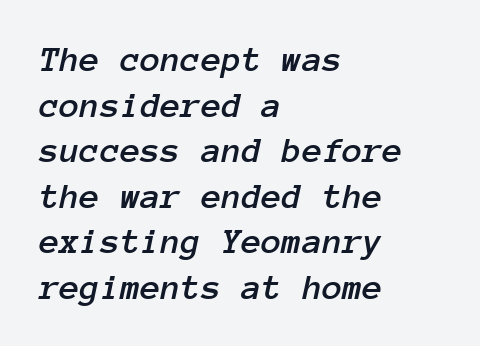
Q: Is the text italic (slanted)? A: Yes, it leans right by about 12 degrees.
Q: Is the text underlined? A: No.
Q: How is the paragraph aligned? A: Left-aligned.
Q: Is the spacing between letters normal or unusually wide? A: Normal.
Q: Width (condensed, normal, or wide)? A: Normal.
Q: Stroke contrast? A: Low.
Q: x-height? A: Medium.
Q: Monospaced? A: Yes.
